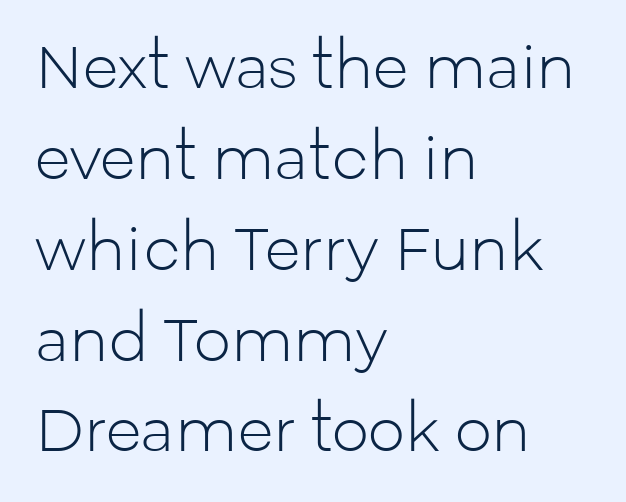
Q: Is the text bold? A: No.
Q: Is the text italic (slanted)? A: No, it is upright.
Q: Is the typeface a serif or a sans-serif typeface? A: Sans-serif.
Q: Is the text underlined? A: No.
Q: How is the paragraph aligned? A: Left-aligned.
Q: Is the spacing between letters normal or unusually wide? A: Normal.
Q: Is the spacing between lines tight, normal or loose? A: Normal.
Q: Width (condensed, normal, or wide)? A: Normal.
Q: Stroke contrast? A: Low.
Q: x-height? A: Medium.
Q: Monospaced? A: No.
